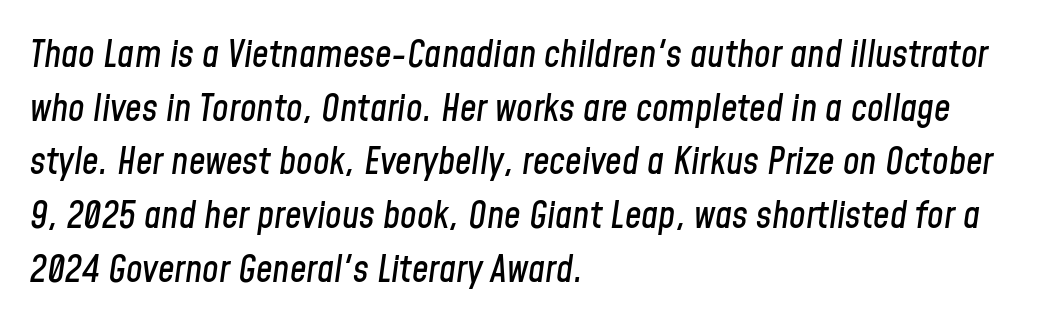
In terms of leading, this rendering sits right in the middle. No word sits above an underline. Looks like regular typesetting: each glyph gets only the width it needs. Is the type slanted? Yes — the strokes lean at a clear angle. Where is the straight margin? On the left.
